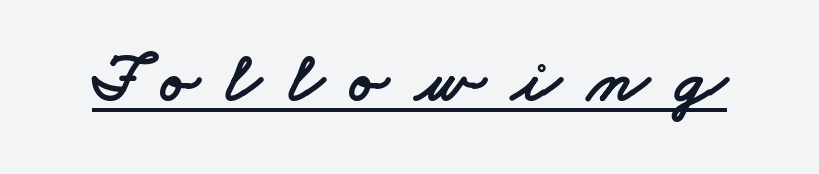
Beneath each row of characters lies a ruled line. Serif or sans? Sans — the stroke terminals are bare. Character widths vary here, with narrow letters taking less room than wide ones. Caption: expanded tracking, letters set apart.
